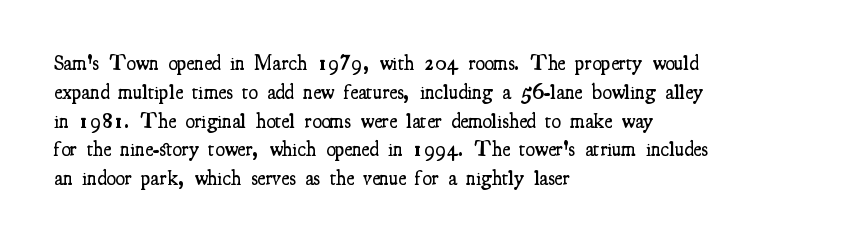
Underlining? Definitely not there. Posture: vertical. The space between consecutive lines is moderate. The paragraph has a hard left edge and a soft right edge. The line texture is even and compact thanks to regular tracking.
